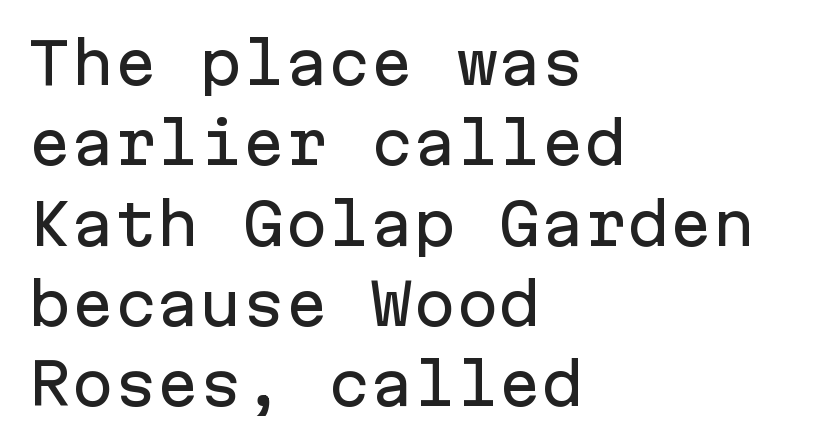
{"serif": "no", "italic": "no", "width": "normal", "stroke_contrast": "low", "x_height": "medium", "monospaced": "yes", "underline": "no", "align": "left", "line_spacing": "normal", "line_spacing_ratio": 1.41, "letter_spacing": "normal", "letter_spacing_em": 0.0, "glyph_px": 57}
